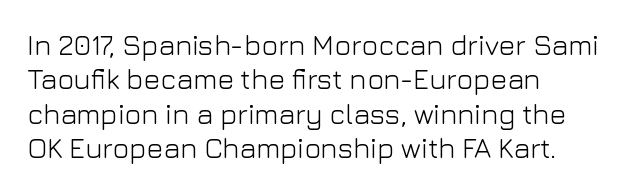
{"serif": "no", "italic": "no", "bold": "no", "weight": "light", "width": "normal", "stroke_contrast": "low", "x_height": "medium", "monospaced": "no", "underline": "no", "align": "left", "line_spacing_ratio": 1.23, "letter_spacing": "normal", "letter_spacing_em": 0.0, "glyph_px": 28}
